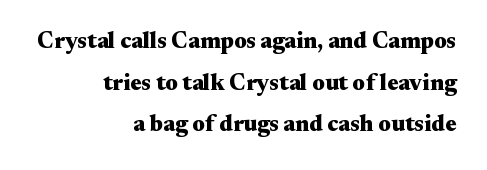
The glyphs are unaccompanied by any horizontal stroke below them. Does extra space separate the letters? No, they use regular spacing. Teacher's note: observe the even right margin — that is flush-right alignment. A dark, heavy texture on the line: the type is bold. Posture: straight, roman, zero tilt.
